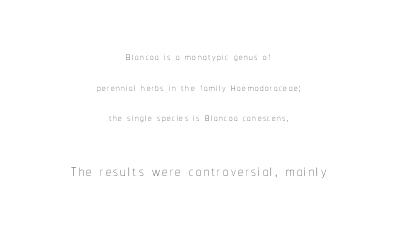
{"italic": "no", "bold": "no", "underline": "no", "align": "center", "line_spacing": "loose", "line_spacing_ratio": 2.19, "larger_block": "second", "size_ratio": 1.5, "glyph_px": 21}
